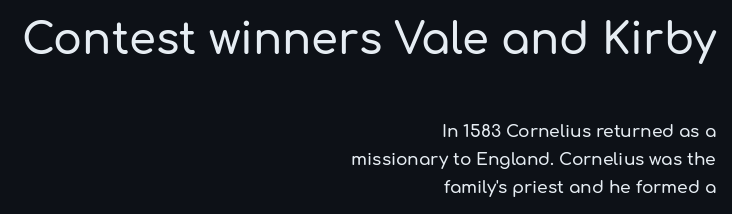
This block has exactly the height ordinary leading produces. This rendering features lettering with no underline. The font's upright variant was chosen for this text. The lines in this sample share a right terminus and differ only in where they begin. The earlier block is typeset at a bigger size than the later block. The horizontal fit of the characters is conventional and even.
